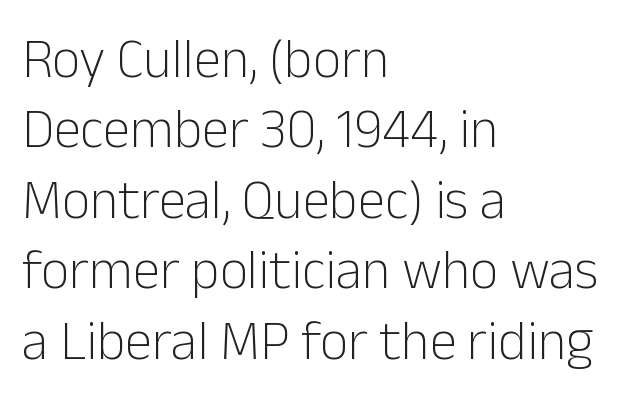
Q: Is the text bold? A: No.
Q: Is the text italic (slanted)? A: No, it is upright.
Q: Is the typeface a serif or a sans-serif typeface? A: Sans-serif.
Q: Is the text underlined? A: No.
Q: How is the paragraph aligned? A: Left-aligned.
Q: Is the spacing between letters normal or unusually wide? A: Normal.
Q: Is the spacing between lines tight, normal or loose? A: Normal.
Q: Width (condensed, normal, or wide)? A: Normal.
Q: Stroke contrast? A: Low.
Q: x-height? A: Medium.
Q: Monospaced? A: No.
